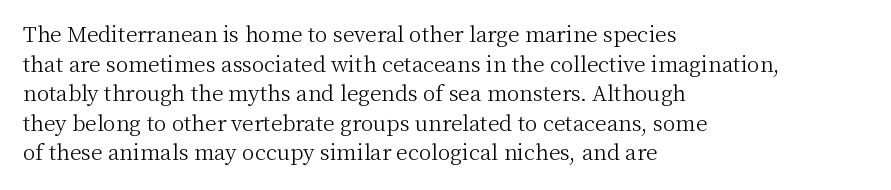
Q: Is the text bold? A: No.
Q: Is the text italic (slanted)? A: No, it is upright.
Q: Is the text underlined? A: No.
Q: How is the paragraph aligned? A: Left-aligned.
Q: Is the spacing between letters normal or unusually wide? A: Normal.
Q: Is the spacing between lines tight, normal or loose? A: Normal.
